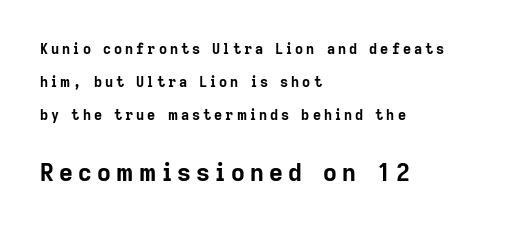
{"italic": "no", "bold": "yes", "underline": "no", "align": "left", "line_spacing": "loose", "line_spacing_ratio": 2.34, "letter_spacing": "wide", "letter_spacing_em": 0.22, "larger_block": "second", "size_ratio": 1.71, "glyph_px": 24}
